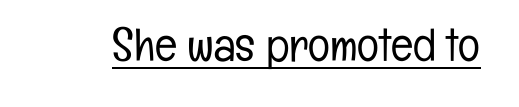
Q: Is the text bold? A: No.
Q: Is the text italic (slanted)? A: No, it is upright.
Q: Is the typeface a serif or a sans-serif typeface? A: Sans-serif.
Q: Is the text underlined? A: Yes.
Q: Is the spacing between letters normal or unusually wide? A: Normal.
Q: Width (condensed, normal, or wide)? A: Condensed.
Q: Stroke contrast? A: Low.
Q: x-height? A: Medium.
Q: Monospaced? A: No.
